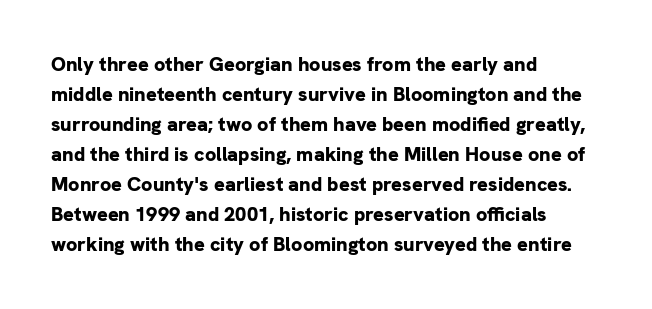
The image shows 20 px bold type, upright; set left-aligned, normal line spacing (1.5x), normal letter spacing, not underlined.
